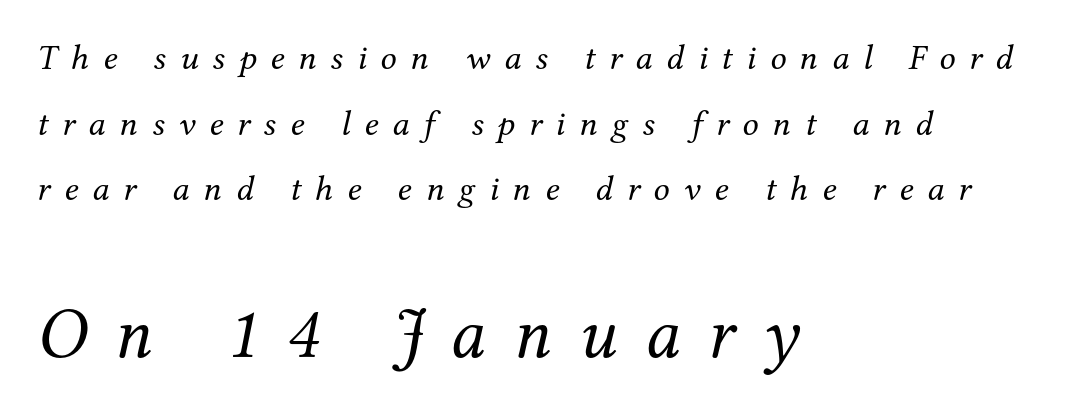
{"serif": "yes", "italic": "yes", "lean": "right", "slant_degrees": 12, "bold": "no", "weight": "regular", "width": "normal", "stroke_contrast": "medium", "x_height": "medium", "monospaced": "no", "underline": "no", "align": "left", "line_spacing_ratio": 1.82, "letter_spacing": "wide", "letter_spacing_em": 0.38, "larger_block": "second", "size_ratio": 2.03, "glyph_px": 73}
